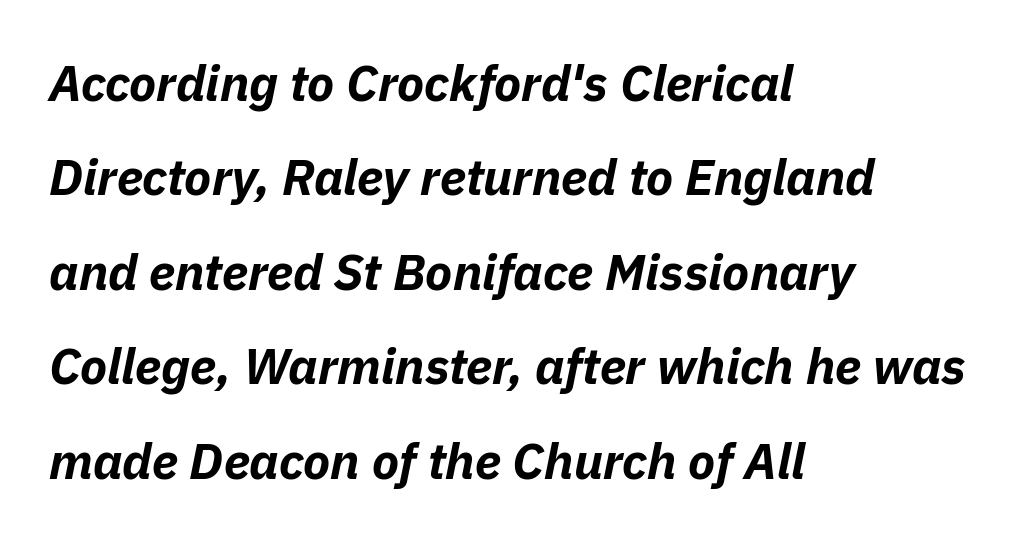
Tall strokes in this sample are angled rather than plumb. One-word summary of the alignment: left. Summary of weight: heavy, a full bold. You could call the tracking neutral — neither tight nor loose.
